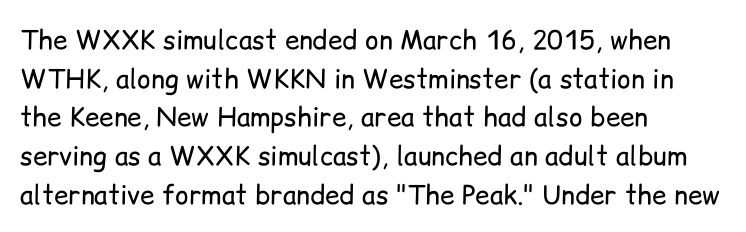
Q: Is the text bold? A: No.
Q: Is the text italic (slanted)? A: No, it is upright.
Q: Is the text underlined? A: No.
Q: How is the paragraph aligned? A: Left-aligned.
Q: Is the spacing between letters normal or unusually wide? A: Normal.
Q: Is the spacing between lines tight, normal or loose? A: Normal.
